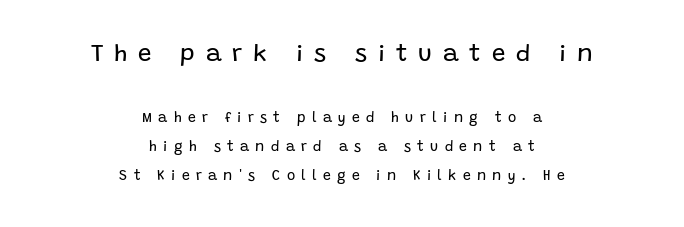
The image shows 24 px text type, upright; set centered, loose line spacing (2.05x), unusually wide letter spacing (+0.45 em), not underlined; the first (top) block is 1.71x larger.
